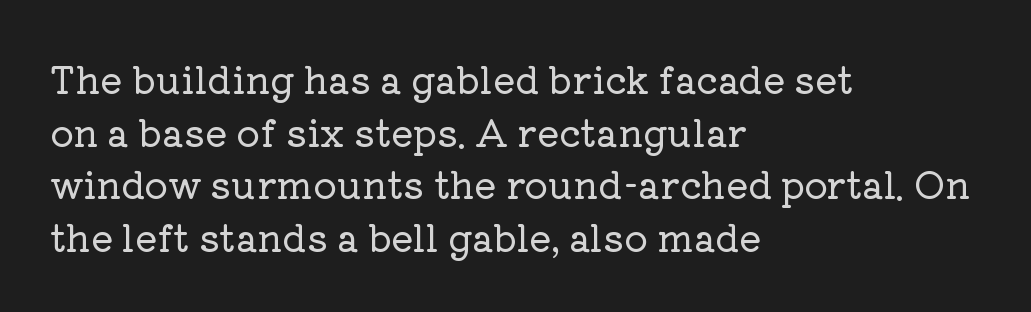
The image shows 37 px serif type, upright; set left-aligned, normal line spacing (1.42x), normal letter spacing, not underlined; low stroke contrast and a medium x-height.
